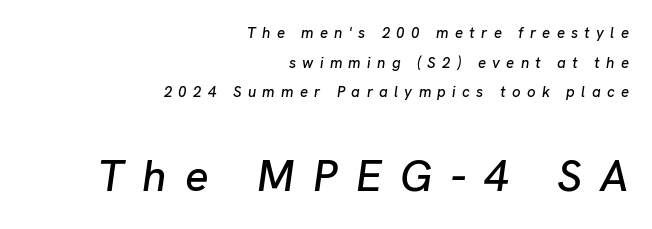
Observe the lean: these are italic letterforms. One glance says open: line gaps are wider than usual. Is the block centered? No — it sits flush against the right margin. The block sitting lower on the canvas is the one with enlarged characters. Note the varied advance widths — an 'i' is clearly narrower than an 'm'. The area under the type is left untouched.
